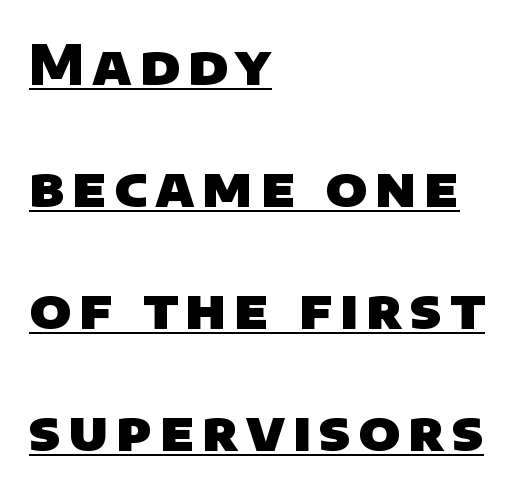
{"serif": "no", "bold": "yes", "weight": "heavy", "width": "normal", "stroke_contrast": "low", "x_height": "large", "monospaced": "no", "underline": "yes", "align": "left", "line_spacing": "loose", "line_spacing_ratio": 2.26, "glyph_px": 54}
